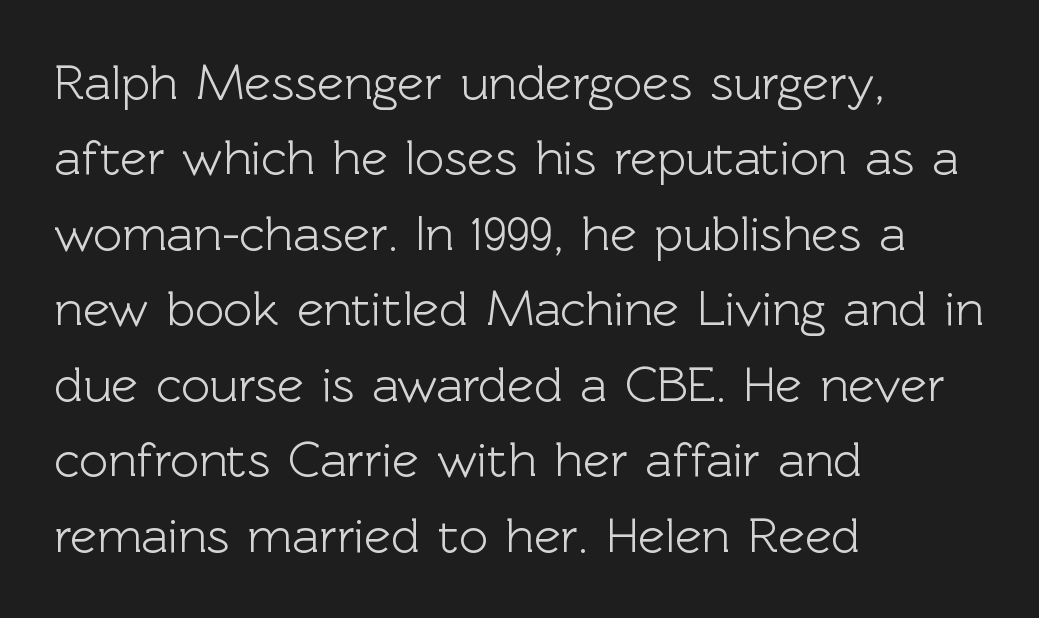
One glance says typical: line gaps are just what's usual. The face used here is a sans, in the tradition of grotesques and geometrics. The type sits square on the baseline with zero lean. This rendering uses left alignment, leaving the right contour irregular.
